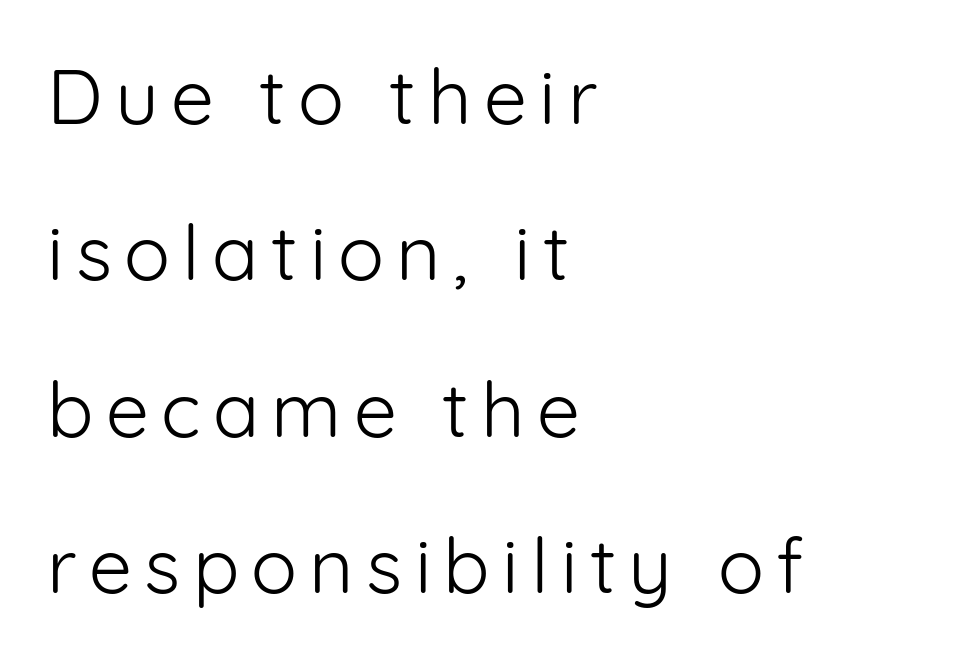
Stem width sits at or under what a default text font uses. The words here are not underlined. The font's upright variant was chosen for this text. Successive baselines arrive slowly, with a big drop between each. These lines are set flush left with a ragged right edge. Nothing sits at the stroke ends, so this counts as sans-serif.
